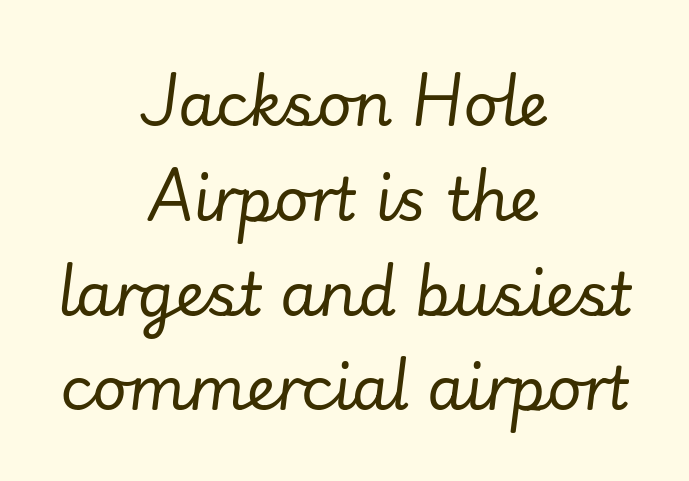
The image shows 60 px regular-weight type, italic (leaning right); set centered, normal line spacing (1.58x), normal letter spacing, not underlined; low stroke contrast and a small x-height.
